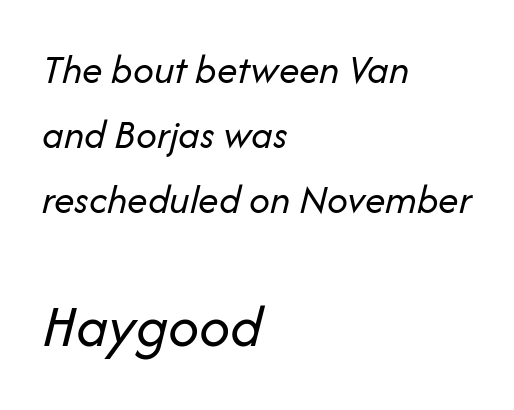
Q: Is the text bold? A: No.
Q: Is the text italic (slanted)? A: Yes, it leans right by about 14 degrees.
Q: Is the text underlined? A: No.
Q: How is the paragraph aligned? A: Left-aligned.
Q: Is the spacing between letters normal or unusually wide? A: Normal.
Q: Is the spacing between lines tight, normal or loose? A: Normal.
Q: Which block of text is set in a larger size, the first (top) or the second (bottom)? A: The second (bottom) one.
Q: Width (condensed, normal, or wide)? A: Normal.
Q: Stroke contrast? A: Low.
Q: x-height? A: Medium.
Q: Monospaced? A: No.
